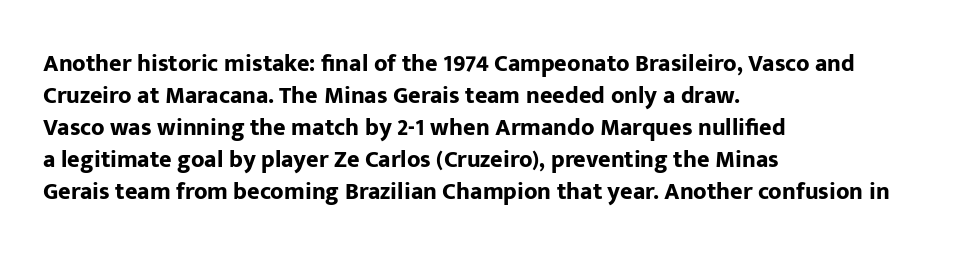
{"italic": "no", "bold": "yes", "underline": "no", "align": "left", "line_spacing": "normal", "line_spacing_ratio": 1.33, "letter_spacing": "normal", "letter_spacing_em": 0.0, "glyph_px": 24}
